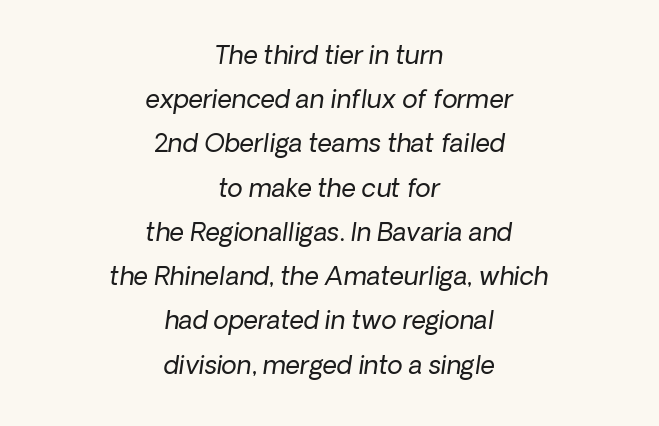
Q: Is the text bold? A: No.
Q: Is the text underlined? A: No.
Q: How is the paragraph aligned? A: Centered.
Q: Is the spacing between letters normal or unusually wide? A: Normal.
